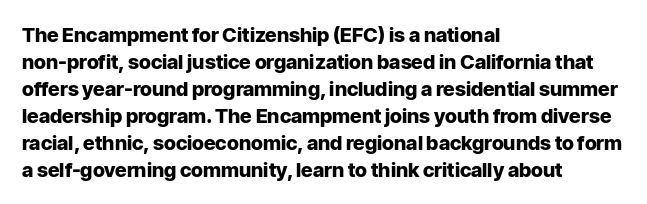
The image shows 20 px bold type, upright; set left-aligned, normal line spacing (1.35x), normal letter spacing, not underlined.
